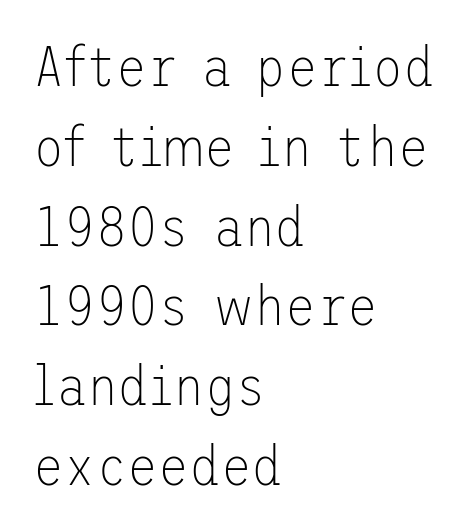
The image shows 57 px thin sans-serif type, upright; set left-aligned, normal line spacing (1.4x), normal letter spacing, not underlined; low stroke contrast and a medium x-height.
